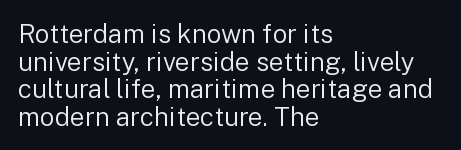
Q: Is the text bold? A: No.
Q: Is the text italic (slanted)? A: No, it is upright.
Q: Is the text underlined? A: No.
Q: How is the paragraph aligned? A: Left-aligned.
Q: Is the spacing between letters normal or unusually wide? A: Normal.
Q: Is the spacing between lines tight, normal or loose? A: Tight.
